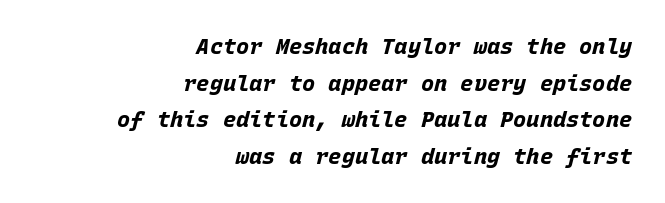
The image shows 22 px bold type, italic (leaning right); set right-aligned, normal line spacing (1.66x), normal letter spacing, not underlined.
